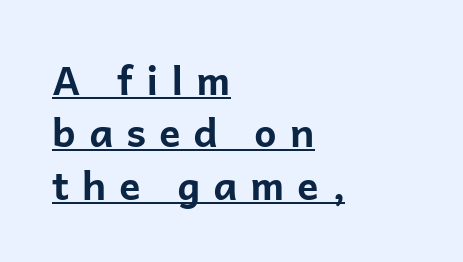
Q: Is the text bold? A: Yes.
Q: Is the text italic (slanted)? A: No, it is upright.
Q: Is the typeface a serif or a sans-serif typeface? A: Sans-serif.
Q: Is the text underlined? A: Yes.
Q: How is the paragraph aligned? A: Left-aligned.
Q: Is the spacing between letters normal or unusually wide? A: Unusually wide.
Q: Is the spacing between lines tight, normal or loose? A: Normal.
Q: Width (condensed, normal, or wide)? A: Normal.
Q: Stroke contrast? A: Low.
Q: x-height? A: Medium.
Q: Monospaced? A: No.
